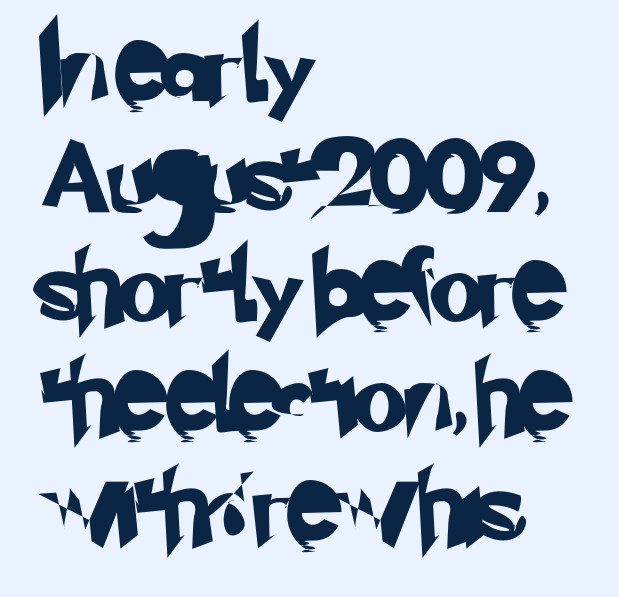
{"serif": "no", "width": "normal", "stroke_contrast": "low", "x_height": "small", "monospaced": "no", "underline": "no", "align": "left", "line_spacing": "normal", "line_spacing_ratio": 1.55, "letter_spacing": "normal", "letter_spacing_em": 0.0, "glyph_px": 71}
